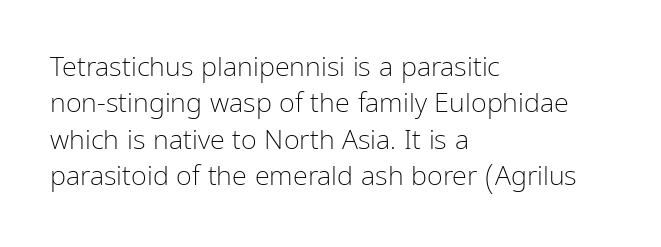
{"italic": "no", "bold": "no", "underline": "no", "align": "left", "line_spacing": "normal", "line_spacing_ratio": 1.35, "letter_spacing": "normal", "letter_spacing_em": 0.0, "glyph_px": 27}
